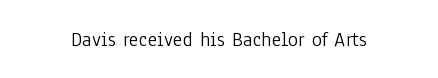
{"italic": "no", "bold": "no", "underline": "no", "letter_spacing": "normal", "letter_spacing_em": 0.0, "glyph_px": 21}
